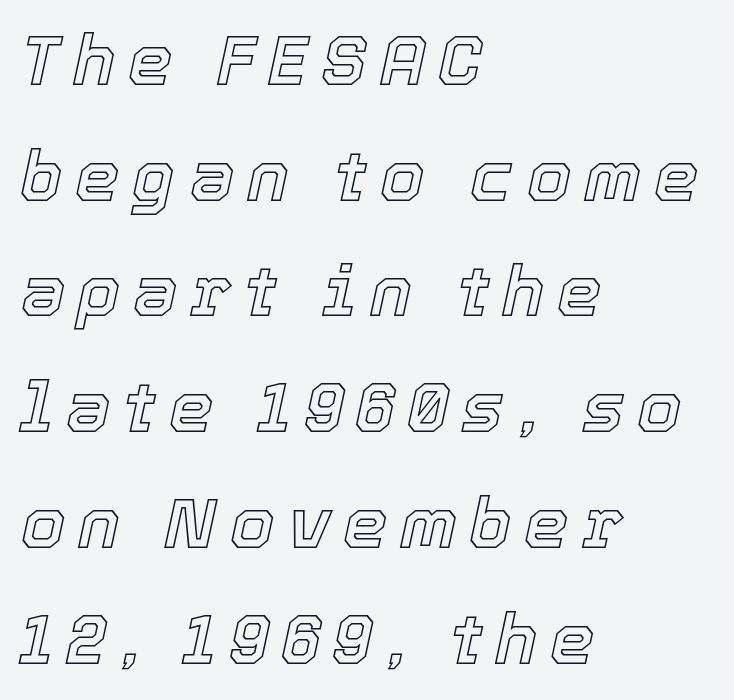
The image shows 71 px text type, italic (leaning right); set left-aligned, normal line spacing (1.63x), not underlined; a medium x-height.
